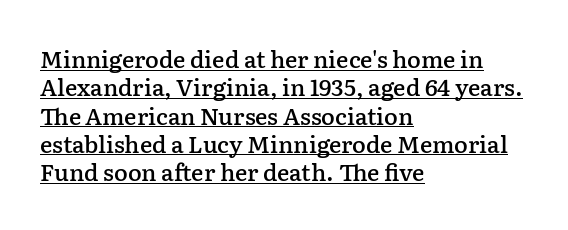
Q: Is the text bold? A: Semi-bold.
Q: Is the text italic (slanted)? A: No, it is upright.
Q: Is the text underlined? A: Yes.
Q: How is the paragraph aligned? A: Left-aligned.
Q: Is the spacing between letters normal or unusually wide? A: Normal.
